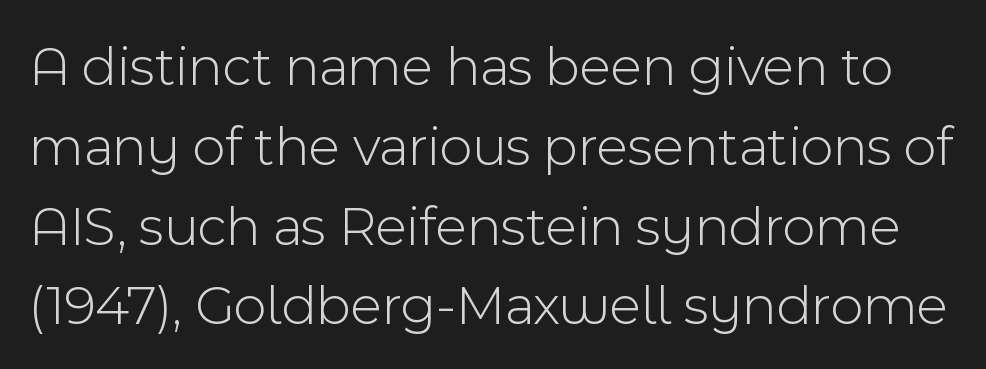
Whoever set this chose a conventional vertical rhythm. Words appear dense and cohesive because spacing is normal. Each row of text sits above clean, open space. Characters remain perfectly vertical along every line. Stroke mass is kept to a normal reading level or below. Looks like regular typesetting: each glyph gets only the width it needs.
